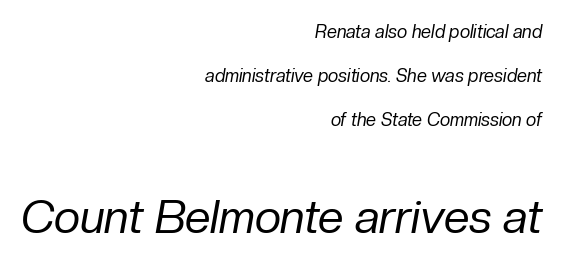
The image shows 46 px regular-weight type, italic (leaning right); set right-aligned, loose line spacing (2.45x), normal letter spacing, not underlined; the second (bottom) block is 2.56x larger; low stroke contrast and a medium x-height.
